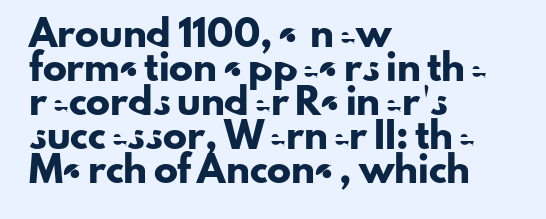
The image shows 24 px text type, upright; set left-aligned, normal line spacing (1.42x), normal letter spacing, not underlined.
